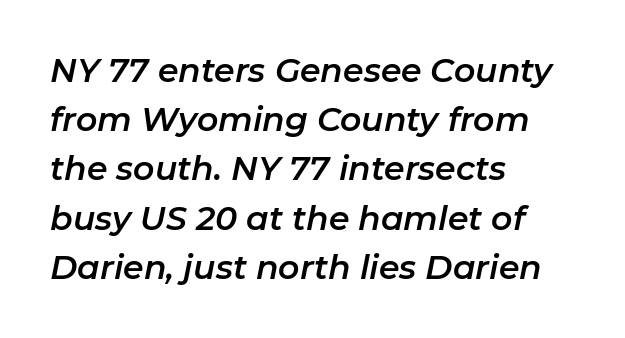
This sample has the flowing, uneven cadence of proportional lettering. An italicized treatment has been applied to the whole sample. Nothing unusual about the tracking: characters are spaced as the font intends. No word sits above an underline. Horizontal alignment here is leftward, the default for most running prose. Does the leading feel generous? No, just average.
